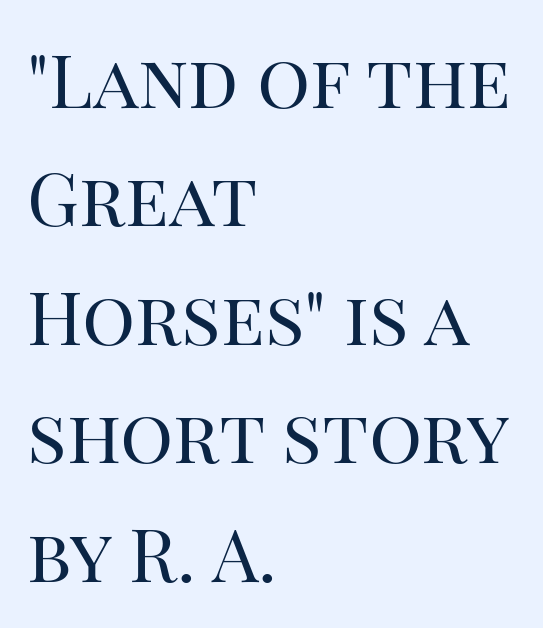
The image shows 74 px regular-weight serif type, upright; set left-aligned, normal line spacing (1.6x), normal letter spacing, not underlined; high stroke contrast and a large x-height.
